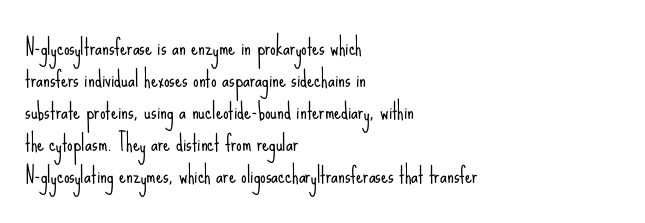
The image shows 22 px text type, upright; set left-aligned, normal line spacing (1.46x), normal letter spacing, not underlined.
